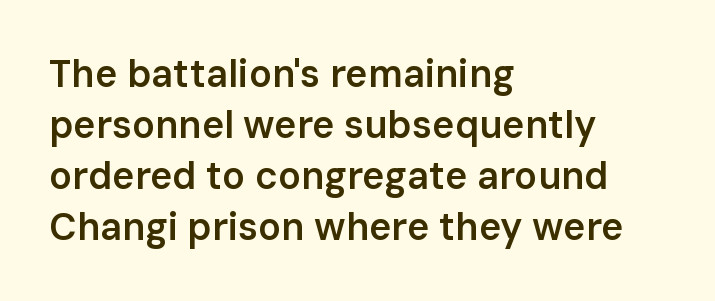
{"serif": "no", "italic": "no", "bold": "semi", "weight": "semibold", "width": "normal", "stroke_contrast": "low", "x_height": "medium", "monospaced": "no", "underline": "no", "align": "left", "line_spacing": "normal", "line_spacing_ratio": 1.34, "letter_spacing": "normal", "letter_spacing_em": 0.0, "glyph_px": 38}
